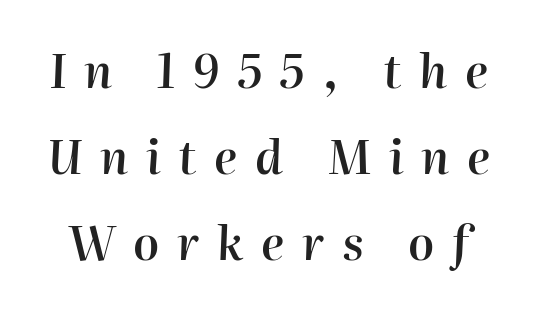
{"italic": "yes", "lean": "right", "slant_degrees": 2, "bold": "semi", "weight": "semibold", "width": "normal", "stroke_contrast": "high", "x_height": "medium", "monospaced": "no", "underline": "no", "line_spacing_ratio": 1.87, "letter_spacing": "wide", "letter_spacing_em": 0.38, "glyph_px": 46}
